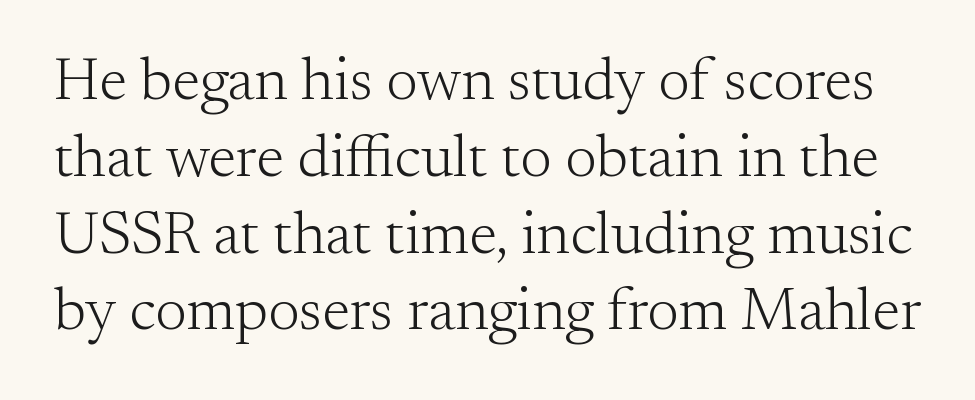
The image shows 60 px light serif type, upright; set normal line spacing (1.28x), normal letter spacing, not underlined; medium stroke contrast and a small x-height.
